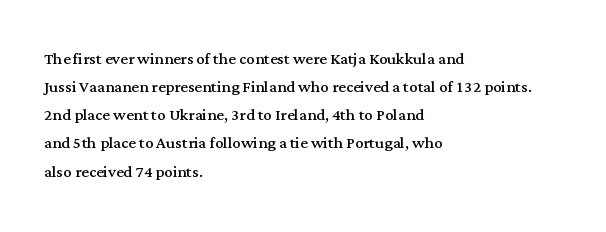
Visually the block forms a straight wall on the left and a jagged coastline on the right. Style check: upright. Bold? No — there's no thickening of the strokes. Notice how descenders clear the ascenders below comfortably — that's standard leading. Each word holds together tightly as a unit, with standard inter-letter gaps.
